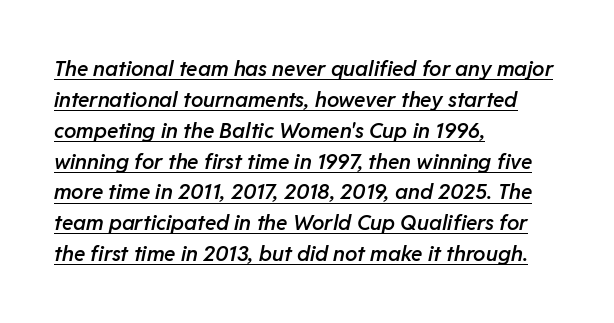
{"italic": "yes", "lean": "right", "slant_degrees": 11, "bold": "semi", "underline": "yes", "align": "left", "line_spacing": "normal", "line_spacing_ratio": 1.47, "letter_spacing": "normal", "letter_spacing_em": 0.0, "glyph_px": 21}
